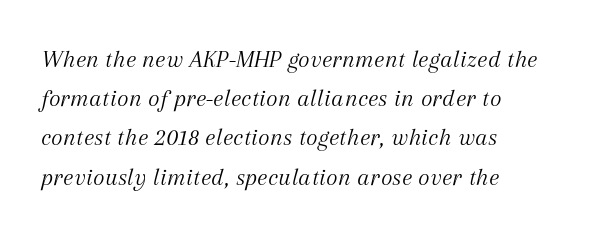
Q: Is the text bold? A: No.
Q: Is the text italic (slanted)? A: Yes, it leans right by about 12 degrees.
Q: Is the text underlined? A: No.
Q: How is the paragraph aligned? A: Left-aligned.
Q: Is the spacing between letters normal or unusually wide? A: Normal.
Q: Is the spacing between lines tight, normal or loose? A: Normal.
